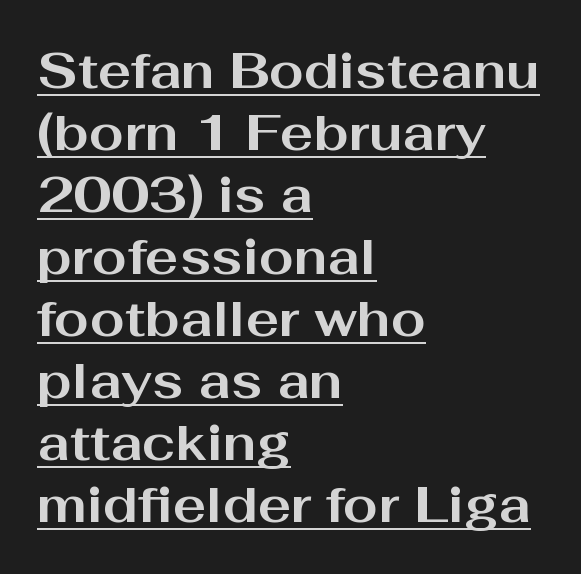
The image shows 50 px bold, wide sans-serif type, upright; set left-aligned, line spacing 1.24x, normal letter spacing, underlined; medium stroke contrast and a medium x-height.
